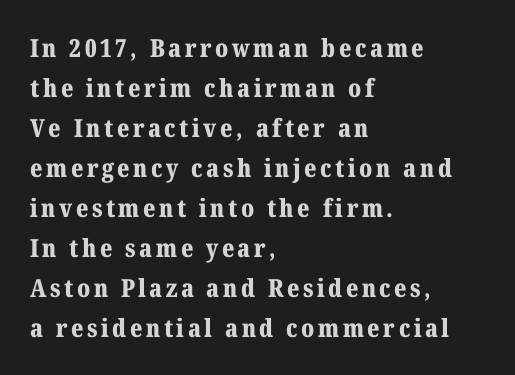
Posture: upright roman. Unmarked baselines from the first word to the last. Evenly set lines give the paragraph a standard silhouette. The setting favours the left margin, as ordinary paragraphs usually do.
